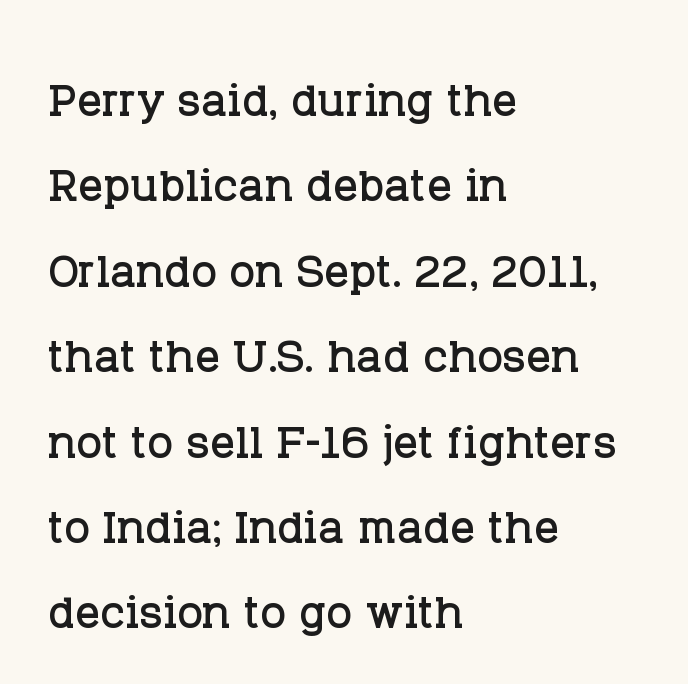
Q: Is the text italic (slanted)? A: No, it is upright.
Q: Is the typeface a serif or a sans-serif typeface? A: Serif.
Q: Is the text underlined? A: No.
Q: How is the paragraph aligned? A: Left-aligned.
Q: Is the spacing between letters normal or unusually wide? A: Normal.
Q: Is the spacing between lines tight, normal or loose? A: Normal.
Q: Width (condensed, normal, or wide)? A: Normal.
Q: Stroke contrast? A: Low.
Q: x-height? A: Large.
Q: Monospaced? A: No.
